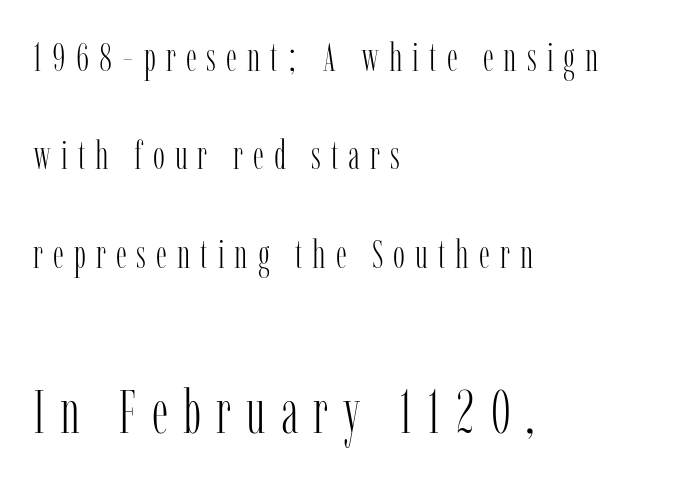
Tracking here is generous; glyphs stand well apart from one another. These lines were composed using upright roman letters. A typesetter would call this proportional, since set widths differ per character. The more generous point size was reserved for the lower chunk. Type without underlining. Note: serifs present on the glyphs.
